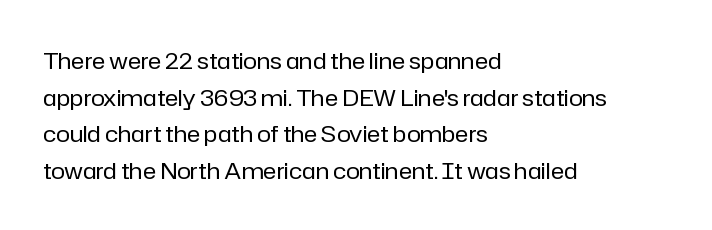
Notice how descenders clear the ascenders below comfortably — that's standard leading. Heft: none added — not bold. Posture: upright roman. The tracking reads as untouched default to a designer's eye. If you drew a ruler down the left edge, every line would touch it.
